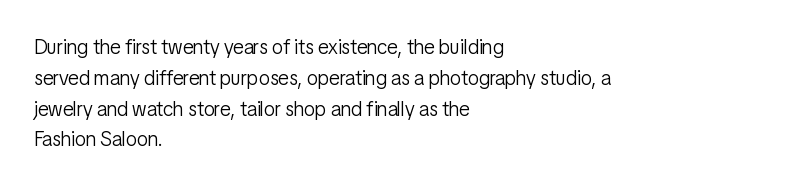
The image shows 20 px text type, upright; set left-aligned, normal line spacing (1.54x), normal letter spacing, not underlined.
